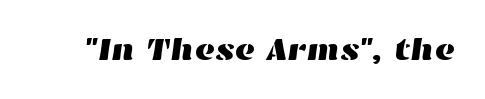
Q: Is the text underlined? A: No.
Q: Is the spacing between letters normal or unusually wide? A: Normal.
Q: Width (condensed, normal, or wide)? A: Wide.
Q: Stroke contrast? A: High.
Q: x-height? A: Medium.
Q: Monospaced? A: No.
